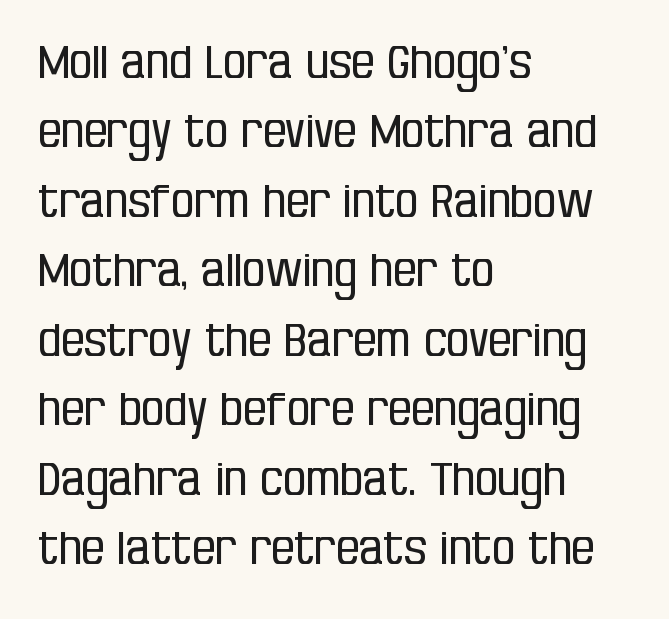
Q: Is the text bold? A: No.
Q: Is the text italic (slanted)? A: No, it is upright.
Q: Is the typeface a serif or a sans-serif typeface? A: Sans-serif.
Q: Is the text underlined? A: No.
Q: How is the paragraph aligned? A: Left-aligned.
Q: Is the spacing between letters normal or unusually wide? A: Normal.
Q: Is the spacing between lines tight, normal or loose? A: Normal.
Q: Width (condensed, normal, or wide)? A: Condensed.
Q: Stroke contrast? A: Low.
Q: x-height? A: Large.
Q: Monospaced? A: No.
